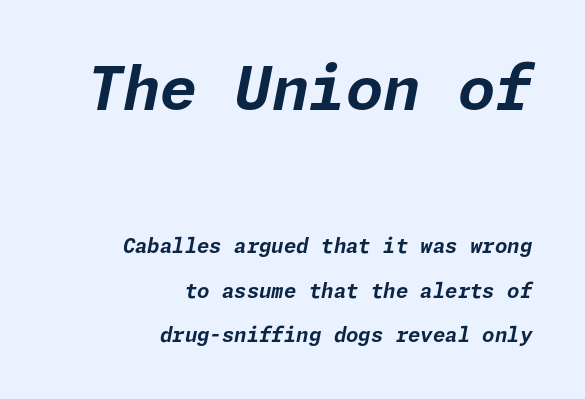
Q: Is the text bold? A: Yes.
Q: Is the text italic (slanted)? A: Yes, it leans right by about 11 degrees.
Q: Is the text underlined? A: No.
Q: How is the paragraph aligned? A: Right-aligned.
Q: Is the spacing between letters normal or unusually wide? A: Normal.
Q: Is the spacing between lines tight, normal or loose? A: Loose.
Q: Which block of text is set in a larger size, the first (top) or the second (bottom)? A: The first (top) one.
Q: Width (condensed, normal, or wide)? A: Normal.
Q: Stroke contrast? A: Low.
Q: x-height? A: Medium.
